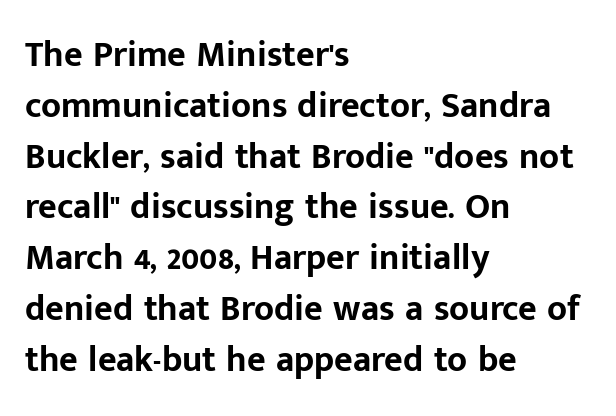
The image shows 36 px bold sans-serif type, upright; set left-aligned, normal line spacing (1.41x), normal letter spacing, not underlined; low stroke contrast and a medium x-height.
